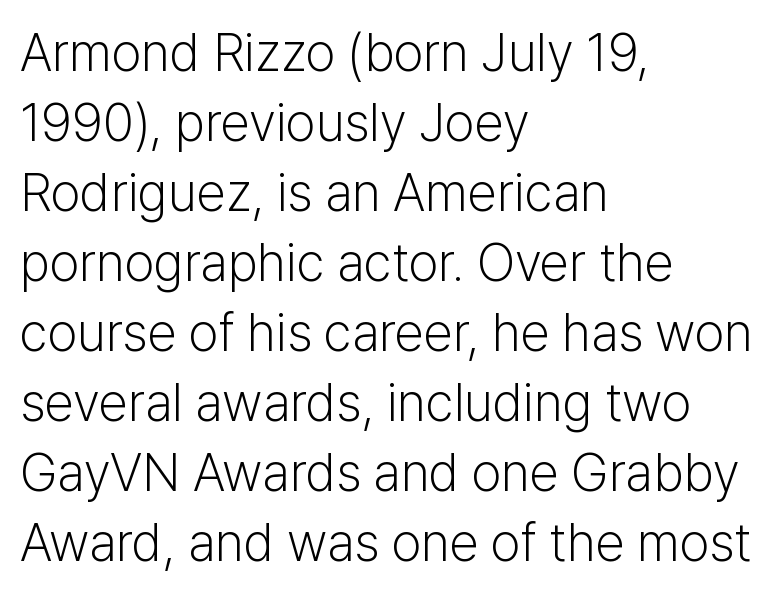
Does the copy run flush right? No — it runs flush left. Classification — sans serif. The typeface has the unassuming heft of standard copy or less. Plain, unruled lines of type.
